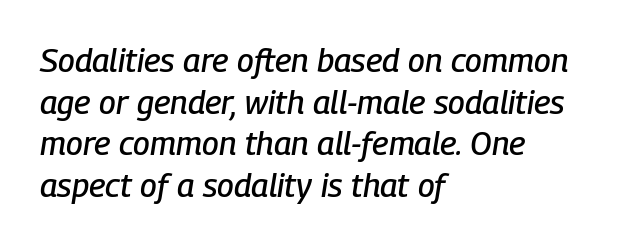
The image shows 33 px condensed type, italic (leaning right); set left-aligned, normal line spacing (1.26x), normal letter spacing, not underlined; low stroke contrast and a medium x-height.
